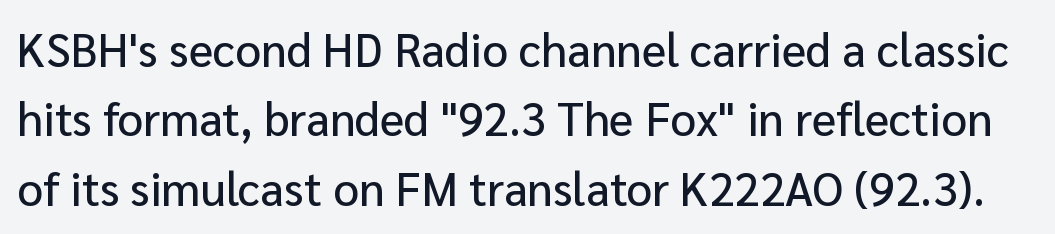
The image shows 46 px sans-serif type, upright; set normal line spacing (1.51x), normal letter spacing, not underlined; low stroke contrast and a medium x-height.
